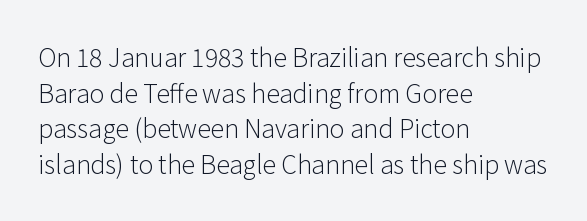
No word sits above an underline. These lines stack with their left ends in a neat column. The line-height multiplier appears to be the usual default. Ordinary non-slanted type is in use. Students, note that the glyphs here touch the page at normal intervals.
